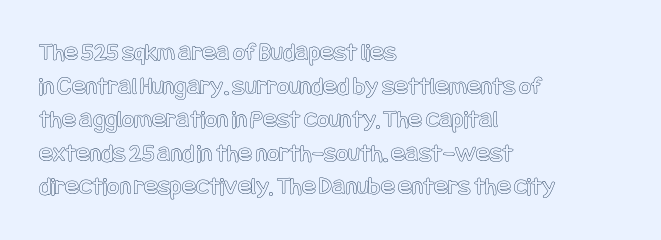
The zone under the glyphs is completely vacant. Line starts are locked; line ends wander. Look at the tracking — it's just the regular setting, nothing added. Horizontal bands of white between lines are of average thickness.
